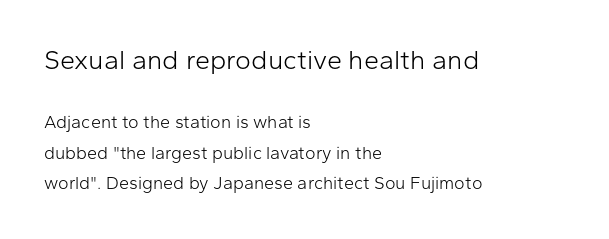
The image shows 27 px text type, upright; set left-aligned, normal line spacing (1.69x), normal letter spacing, not underlined; the first (top) block is 1.5x larger.
